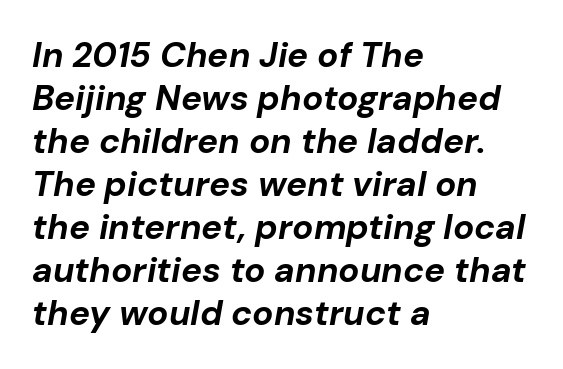
The image shows 35 px bold type, italic (leaning right); set left-aligned, line spacing 1.23x, normal letter spacing, not underlined; low stroke contrast and a medium x-height.
